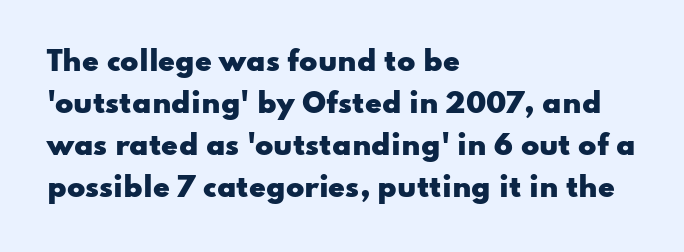
The image shows 27 px bold type, upright; set left-aligned, normal line spacing (1.55x), normal letter spacing, not underlined.
